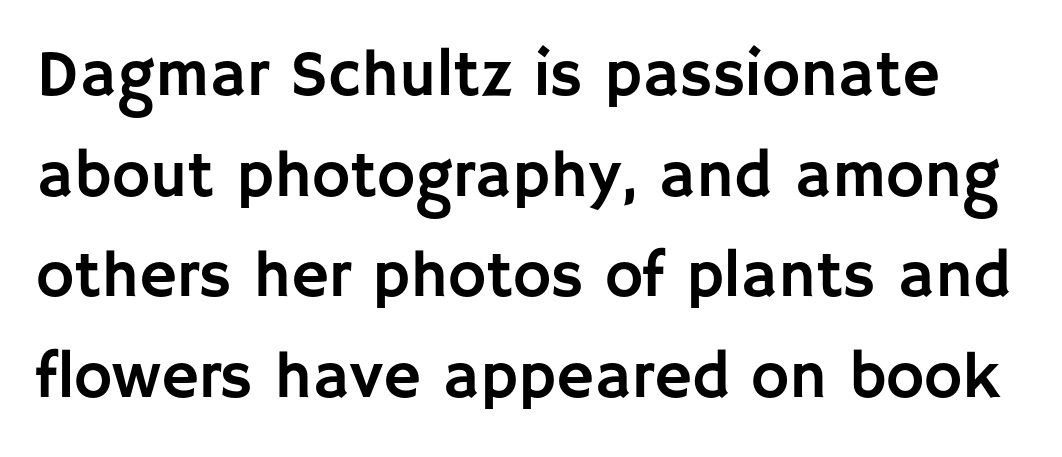
Q: Is the text italic (slanted)? A: No, it is upright.
Q: Is the typeface a serif or a sans-serif typeface? A: Sans-serif.
Q: Is the text underlined? A: No.
Q: Is the spacing between letters normal or unusually wide? A: Normal.
Q: Is the spacing between lines tight, normal or loose? A: Normal.
Q: Width (condensed, normal, or wide)? A: Normal.
Q: Stroke contrast? A: Low.
Q: x-height? A: Large.
Q: Monospaced? A: No.
